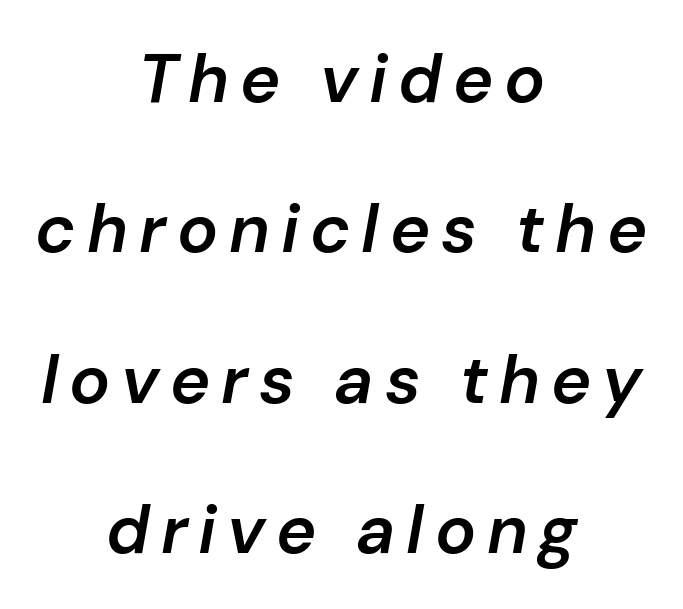
{"italic": "yes", "lean": "right", "slant_degrees": 10, "bold": "semi", "weight": "semibold", "width": "normal", "stroke_contrast": "low", "x_height": "medium", "monospaced": "no", "underline": "no", "align": "center", "line_spacing": "loose", "line_spacing_ratio": 2.21, "glyph_px": 68}
